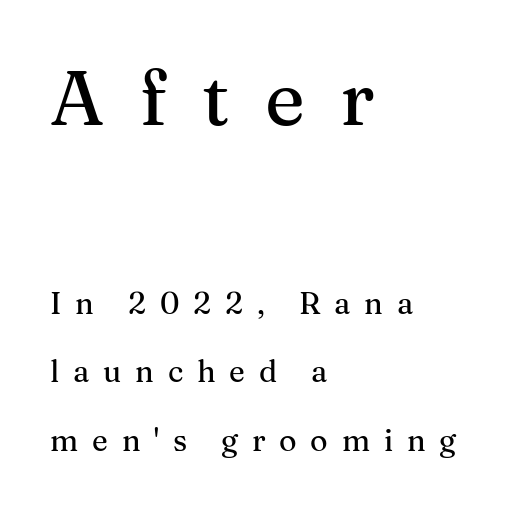
The image shows 76 px serif type, upright; set left-aligned, loose line spacing (2.28x), unusually wide letter spacing (+0.46 em), not underlined; the first (top) block is 2.53x larger; medium stroke contrast and a medium x-height.
